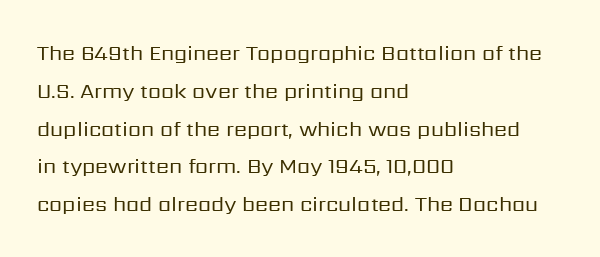
The image shows 21 px text type, upright; set left-aligned, line spacing 1.8x, normal letter spacing, not underlined.
